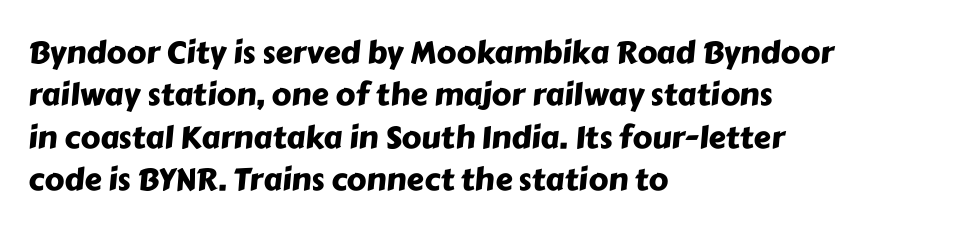
Q: Is the typeface a serif or a sans-serif typeface? A: Sans-serif.
Q: Is the text underlined? A: No.
Q: How is the paragraph aligned? A: Left-aligned.
Q: Is the spacing between letters normal or unusually wide? A: Normal.
Q: Is the spacing between lines tight, normal or loose? A: Normal.
Q: Width (condensed, normal, or wide)? A: Normal.
Q: Stroke contrast? A: Low.
Q: x-height? A: Medium.
Q: Monospaced? A: No.
